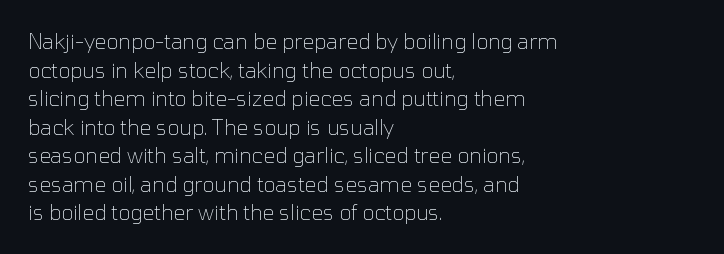
Q: Is the text bold? A: No.
Q: Is the text italic (slanted)? A: No, it is upright.
Q: Is the text underlined? A: No.
Q: How is the paragraph aligned? A: Left-aligned.
Q: Is the spacing between letters normal or unusually wide? A: Normal.
Q: Is the spacing between lines tight, normal or loose? A: Normal.
